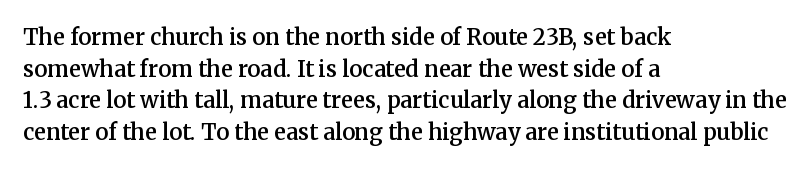
Q: Is the text bold? A: Semi-bold.
Q: Is the text italic (slanted)? A: No, it is upright.
Q: Is the text underlined? A: No.
Q: How is the paragraph aligned? A: Left-aligned.
Q: Is the spacing between letters normal or unusually wide? A: Normal.
Q: Is the spacing between lines tight, normal or loose? A: Normal.
